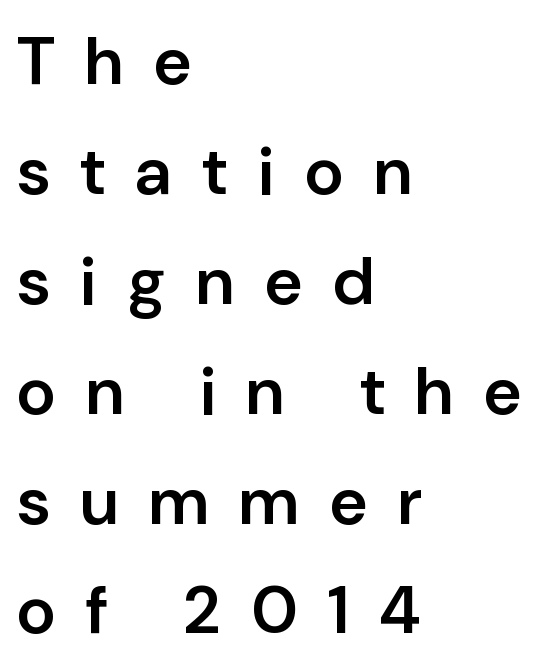
The image shows 67 px semibold sans-serif type, upright; set left-aligned, normal line spacing (1.64x), unusually wide letter spacing (+0.46 em), not underlined; low stroke contrast and a medium x-height.
